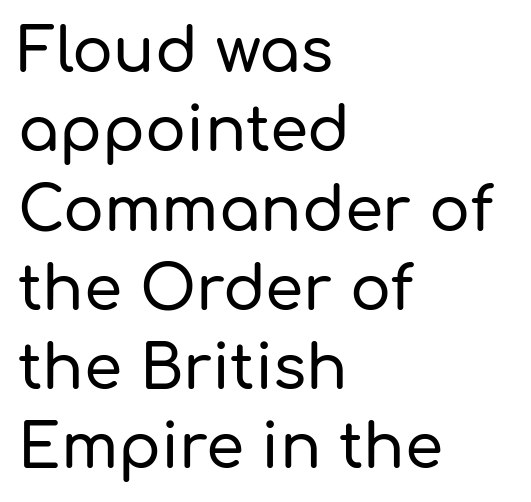
The image shows 61 px sans-serif type, upright; set left-aligned, normal line spacing (1.3x), normal letter spacing, not underlined; low stroke contrast and a medium x-height.
